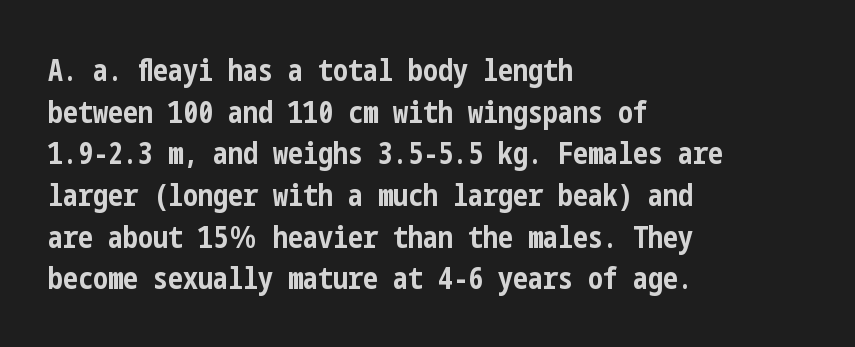
Q: Is the text bold? A: Yes.
Q: Is the text italic (slanted)? A: No, it is upright.
Q: Is the typeface a serif or a sans-serif typeface? A: Sans-serif.
Q: Is the text underlined? A: No.
Q: How is the paragraph aligned? A: Left-aligned.
Q: Is the spacing between letters normal or unusually wide? A: Normal.
Q: Is the spacing between lines tight, normal or loose? A: Normal.
Q: Width (condensed, normal, or wide)? A: Condensed.
Q: Stroke contrast? A: Low.
Q: x-height? A: Medium.
